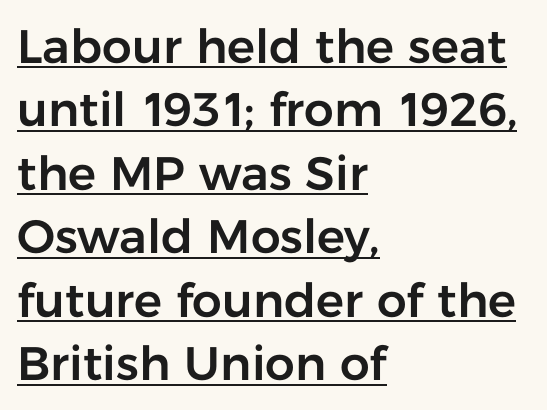
Tracking here is standard; glyphs follow each other at the usual distance. If you drew a ruler down the left edge, every line would touch it. This rendering features underlined lettering. In terms of letterform style, serifs are entirely absent. This sample has the flowing, uneven cadence of proportional lettering. Is there much room between lines? A standard amount, neither cramped nor airy.
